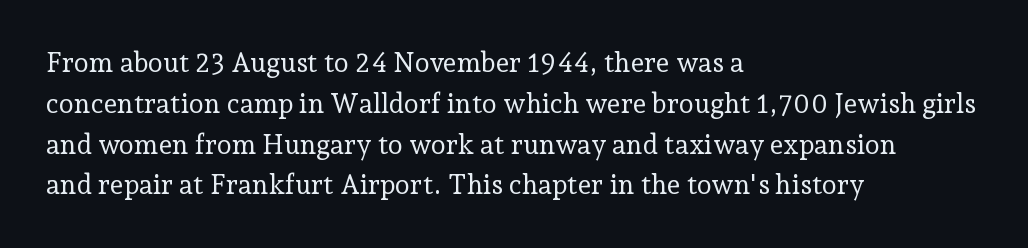
Q: Is the text bold? A: No.
Q: Is the text italic (slanted)? A: No, it is upright.
Q: Is the text underlined? A: No.
Q: How is the paragraph aligned? A: Left-aligned.
Q: Is the spacing between letters normal or unusually wide? A: Normal.
Q: Is the spacing between lines tight, normal or loose? A: Normal.
